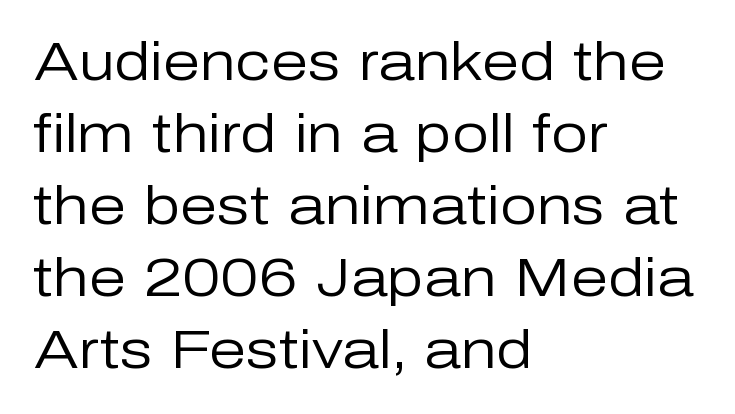
{"serif": "no", "italic": "no", "bold": "no", "weight": "regular", "width": "normal", "stroke_contrast": "low", "x_height": "medium", "monospaced": "no", "underline": "no", "align": "left", "line_spacing": "normal", "line_spacing_ratio": 1.36, "letter_spacing": "normal", "letter_spacing_em": 0.0, "glyph_px": 53}
